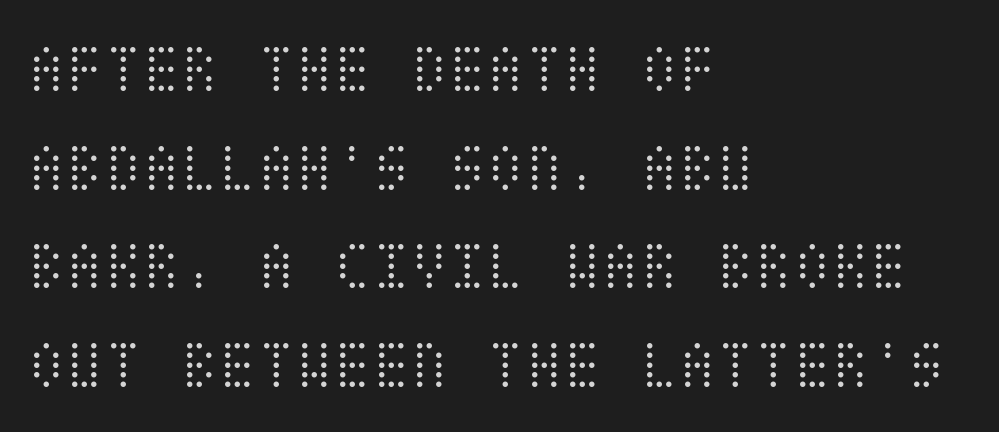
{"italic": "no", "bold": "no", "weight": "light", "width": "condensed", "stroke_contrast": "medium", "x_height": "large", "underline": "no", "align": "left", "line_spacing": "normal", "line_spacing_ratio": 1.41, "letter_spacing": "normal", "letter_spacing_em": 0.0, "glyph_px": 70}
